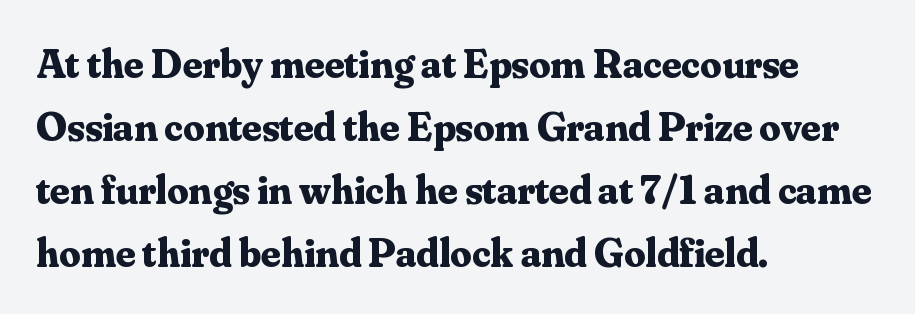
Character widths vary here, with narrow letters taking less room than wide ones. Observe the serifs anchoring each vertical stroke in this sample. The face used here has the dense, thick strokes of a bold. Short and long lines alike share a common starting point at left.
